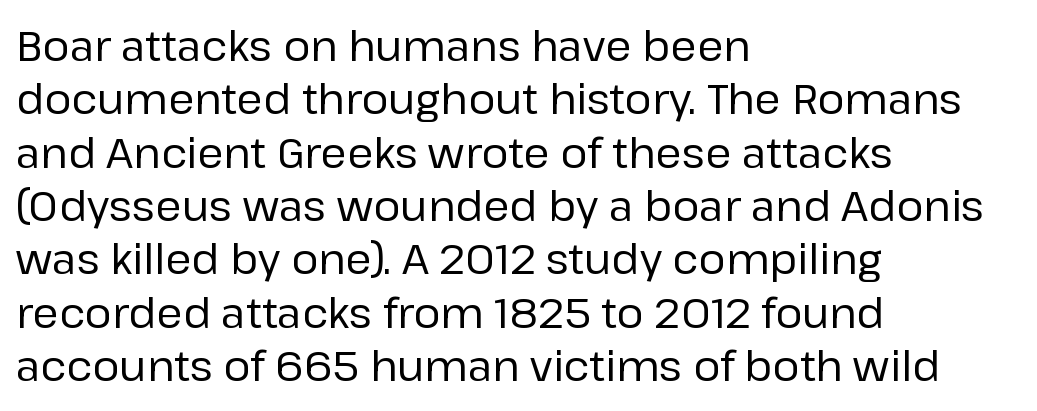
The image shows 42 px regular-weight sans-serif type, upright; set left-aligned, normal line spacing (1.27x), normal letter spacing, not underlined; low stroke contrast and a medium x-height.
